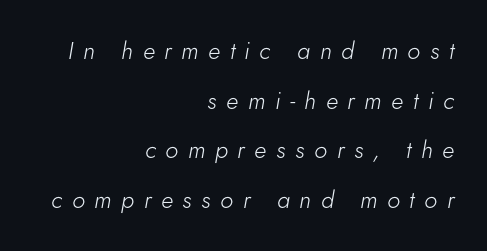
Summary of vertical rhythm: relaxed, with wide interline spacing. Words appear elongated and porous because spacing is wide. Does the copy run flush right? Yes — the right margin is perfectly even. Stem width sits at or under what a default text font uses. There's an unmistakable incline to the writing here.
